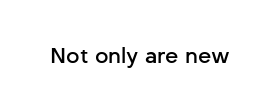
{"italic": "no", "bold": "semi", "underline": "no", "letter_spacing": "normal", "letter_spacing_em": 0.0, "glyph_px": 21}
